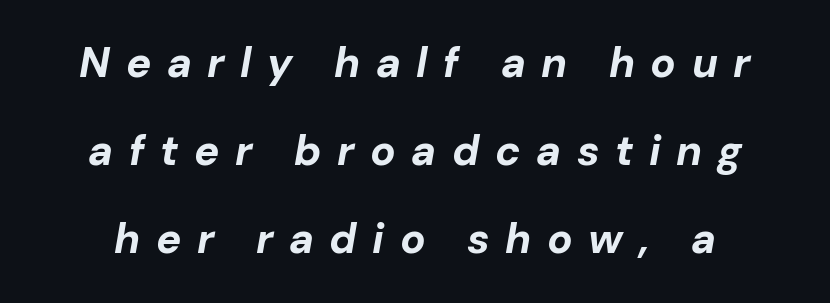
The image shows 42 px bold type, italic (leaning right); set loose line spacing (2.1x), unusually wide letter spacing (+0.37 em), not underlined; low stroke contrast and a medium x-height.
